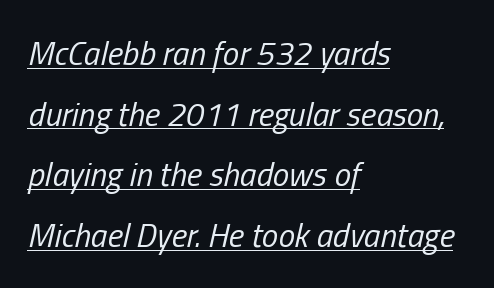
Notice how the passage keeps a crisp vertical edge on the left only. Tracking value appears to be zero — textbook default spacing. This reads as an unemphasized weight, regular at the heaviest. The font's italic variant was chosen for this text. Every word sits above its own underline.
